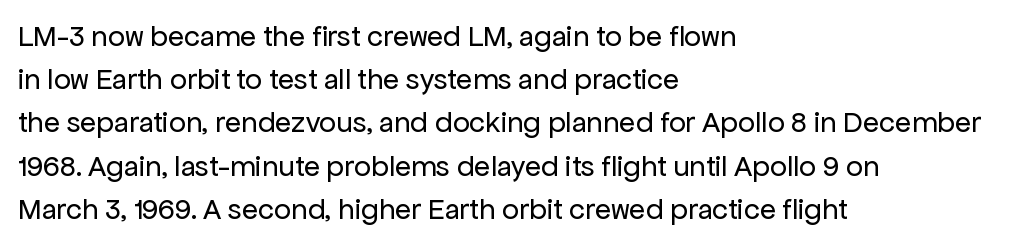
Nope, not italic — everything's standing straight. The rendering shows plain stroke endings on the letterforms — a sans-serif design. Evenly set lines give the paragraph a standard silhouette. Letters rest on an invisible, unmarked baseline.
